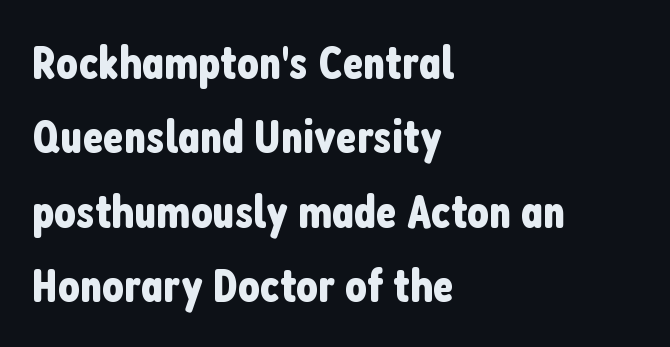
{"serif": "no", "italic": "no", "width": "condensed", "stroke_contrast": "low", "x_height": "medium", "monospaced": "no", "underline": "no", "align": "left", "line_spacing": "normal", "line_spacing_ratio": 1.55, "letter_spacing": "normal", "letter_spacing_em": 0.0, "glyph_px": 48}
